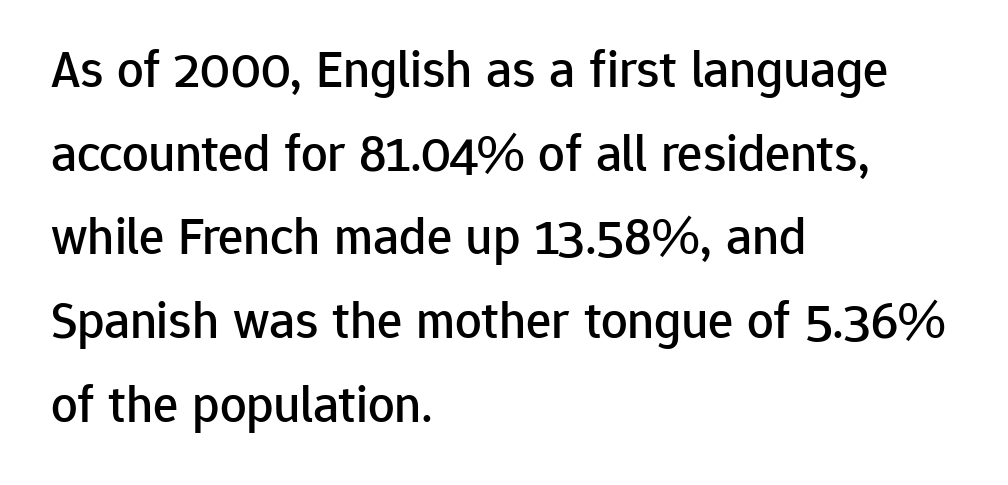
The line texture is even and compact thanks to regular tracking. The lines are quadded left. The lettering holds an erect, upright posture throughout. Regarding leading, the lines here are spaced in the standard way. These lines are rendered in a variable-pitch font.
